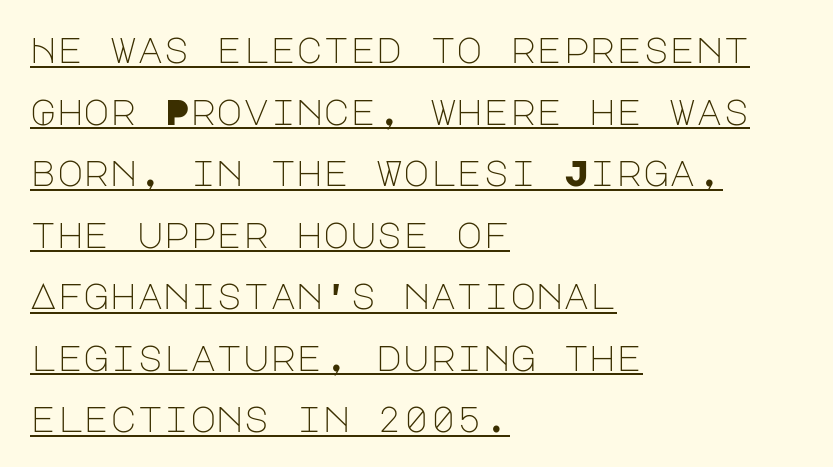
Q: Is the text bold? A: No.
Q: Is the text italic (slanted)? A: No, it is upright.
Q: Is the typeface a serif or a sans-serif typeface? A: Sans-serif.
Q: Is the text underlined? A: Yes.
Q: How is the paragraph aligned? A: Left-aligned.
Q: Is the spacing between letters normal or unusually wide? A: Normal.
Q: Width (condensed, normal, or wide)? A: Normal.
Q: Stroke contrast? A: Low.
Q: x-height? A: Large.
